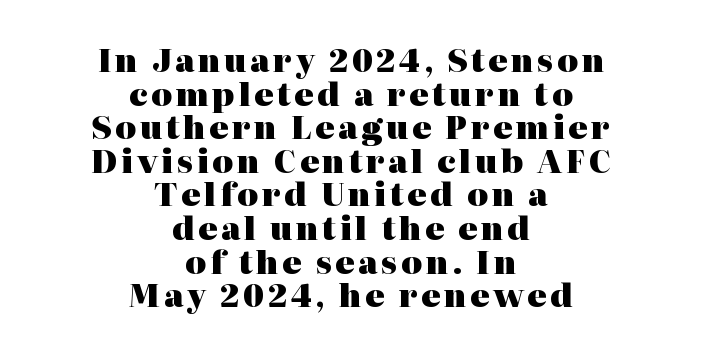
Q: Is the text bold? A: Yes.
Q: Is the text italic (slanted)? A: No, it is upright.
Q: Is the typeface a serif or a sans-serif typeface? A: Serif.
Q: Is the text underlined? A: No.
Q: How is the paragraph aligned? A: Centered.
Q: Is the spacing between lines tight, normal or loose? A: Tight.
Q: Width (condensed, normal, or wide)? A: Normal.
Q: Stroke contrast? A: High.
Q: x-height? A: Medium.
Q: Monospaced? A: No.
